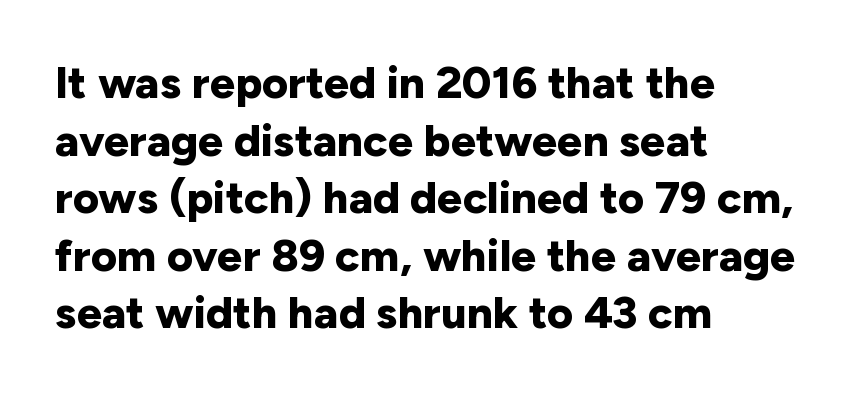
The image shows 45 px bold sans-serif type, upright; set left-aligned, normal line spacing (1.28x), normal letter spacing, not underlined; low stroke contrast and a medium x-height.
